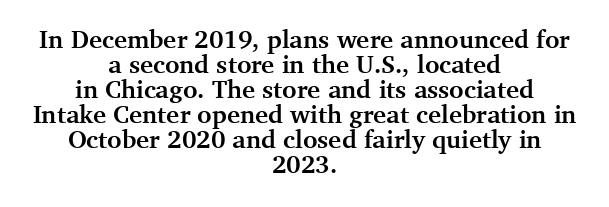
The image shows 25 px bold type, upright; set centered, tight line spacing (1.0x), normal letter spacing, not underlined.
